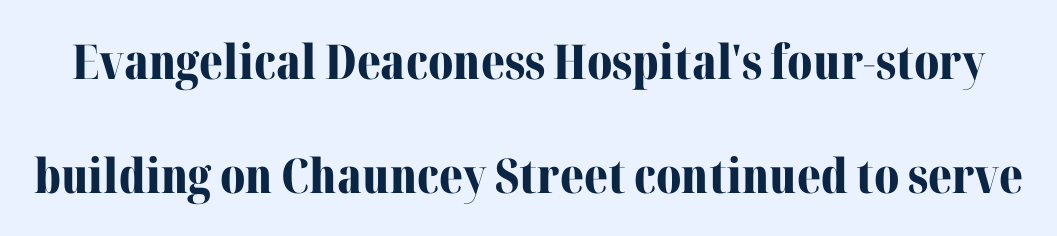
Q: Is the text bold? A: Yes.
Q: Is the text italic (slanted)? A: No, it is upright.
Q: Is the typeface a serif or a sans-serif typeface? A: Serif.
Q: Is the text underlined? A: No.
Q: Is the spacing between letters normal or unusually wide? A: Normal.
Q: Is the spacing between lines tight, normal or loose? A: Loose.
Q: Width (condensed, normal, or wide)? A: Normal.
Q: Stroke contrast? A: Medium.
Q: x-height? A: Medium.
Q: Monospaced? A: No.
